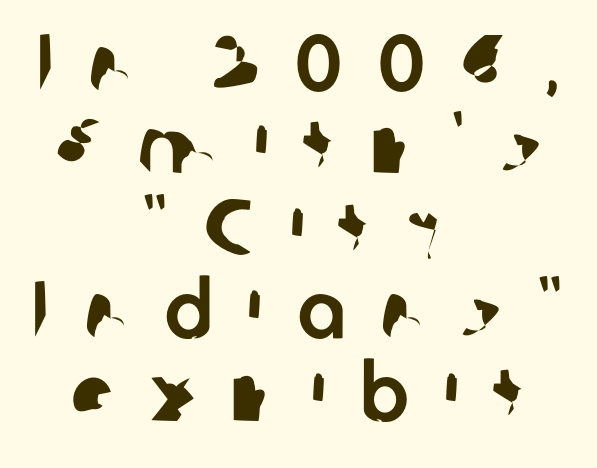
The image shows 80 px sans-serif type; set centered, tight line spacing (1.03x), unusually wide letter spacing (+0.44 em), not underlined; low stroke contrast and a medium x-height.
